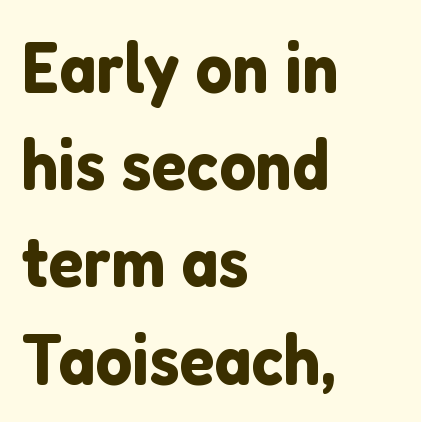
Q: Is the text italic (slanted)? A: No, it is upright.
Q: Is the typeface a serif or a sans-serif typeface? A: Sans-serif.
Q: Is the text underlined? A: No.
Q: How is the paragraph aligned? A: Left-aligned.
Q: Is the spacing between letters normal or unusually wide? A: Normal.
Q: Is the spacing between lines tight, normal or loose? A: Normal.
Q: Width (condensed, normal, or wide)? A: Normal.
Q: Stroke contrast? A: Low.
Q: x-height? A: Medium.
Q: Monospaced? A: No.
